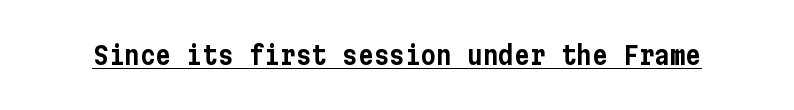
The image shows 26 px text type, upright; set normal letter spacing, underlined.
